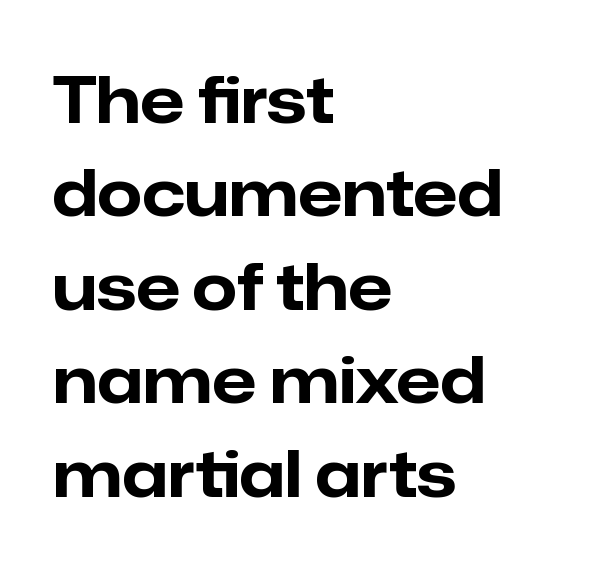
Lines of text with bare space underneath. The line texture is even and compact thanks to regular tracking. A classic flush-left, rag-right setting is used for this passage. The rendering uses natural spacing where letterforms have individual widths. Caption: bold face, heavy strokes.
